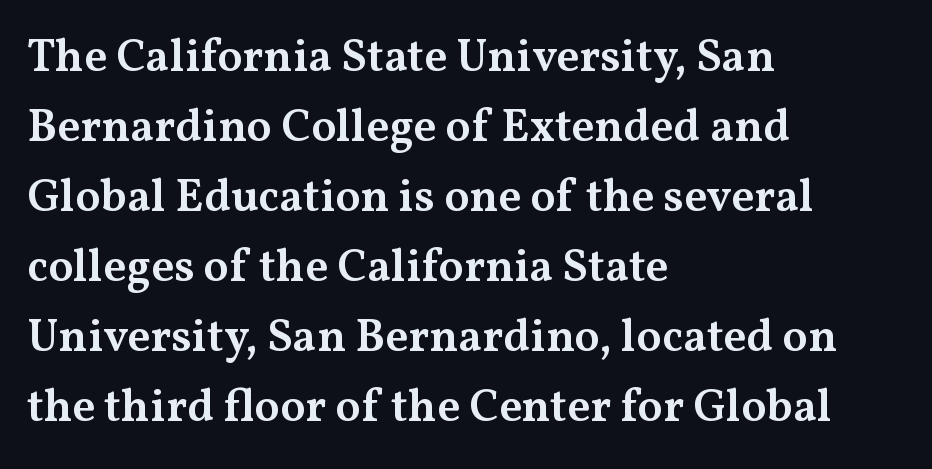
Q: Is the text bold? A: Semi-bold.
Q: Is the text italic (slanted)? A: No, it is upright.
Q: Is the typeface a serif or a sans-serif typeface? A: Serif.
Q: Is the text underlined? A: No.
Q: How is the paragraph aligned? A: Left-aligned.
Q: Is the spacing between letters normal or unusually wide? A: Normal.
Q: Is the spacing between lines tight, normal or loose? A: Normal.
Q: Width (condensed, normal, or wide)? A: Wide.
Q: Stroke contrast? A: Medium.
Q: x-height? A: Medium.
Q: Monospaced? A: No.
